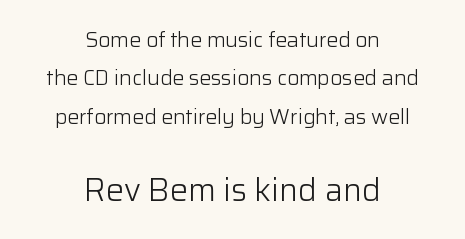
Q: Is the text bold? A: No.
Q: Is the text italic (slanted)? A: No, it is upright.
Q: Is the typeface a serif or a sans-serif typeface? A: Sans-serif.
Q: Is the text underlined? A: No.
Q: How is the paragraph aligned? A: Centered.
Q: Is the spacing between letters normal or unusually wide? A: Normal.
Q: Which block of text is set in a larger size, the first (top) or the second (bottom)? A: The second (bottom) one.
Q: Width (condensed, normal, or wide)? A: Normal.
Q: Stroke contrast? A: Low.
Q: x-height? A: Medium.
Q: Monospaced? A: No.
